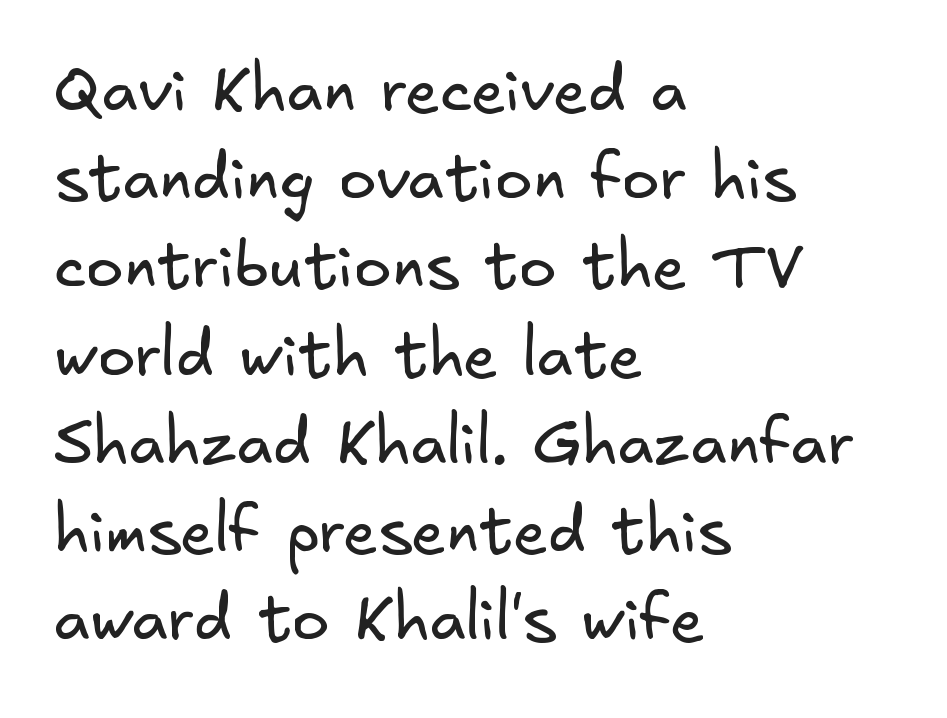
Q: Is the text bold? A: No.
Q: Is the typeface a serif or a sans-serif typeface? A: Sans-serif.
Q: Is the text underlined? A: No.
Q: How is the paragraph aligned? A: Left-aligned.
Q: Is the spacing between letters normal or unusually wide? A: Normal.
Q: Is the spacing between lines tight, normal or loose? A: Normal.
Q: Width (condensed, normal, or wide)? A: Normal.
Q: Stroke contrast? A: Low.
Q: x-height? A: Small.
